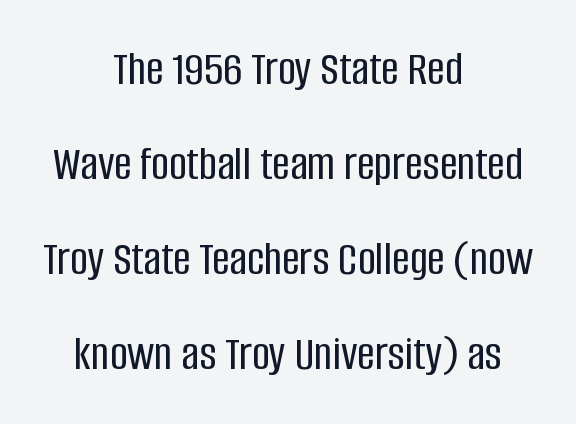
The image shows 49 px condensed sans-serif type, upright; set centered, loose line spacing (1.94x), normal letter spacing, not underlined; low stroke contrast and a large x-height.
